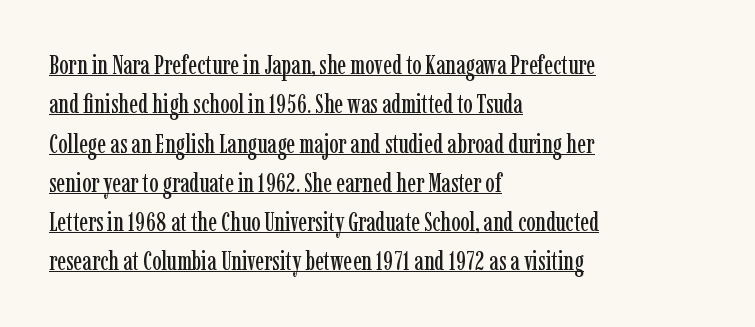
The image shows 26 px text type, upright; set left-aligned, normal line spacing (1.51x), normal letter spacing, underlined.
